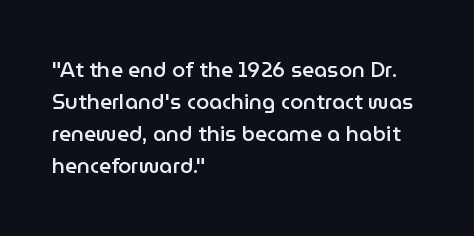
{"italic": "no", "bold": "semi", "underline": "no", "align": "left", "line_spacing": "normal", "line_spacing_ratio": 1.53, "letter_spacing": "normal", "letter_spacing_em": 0.0, "glyph_px": 21}
